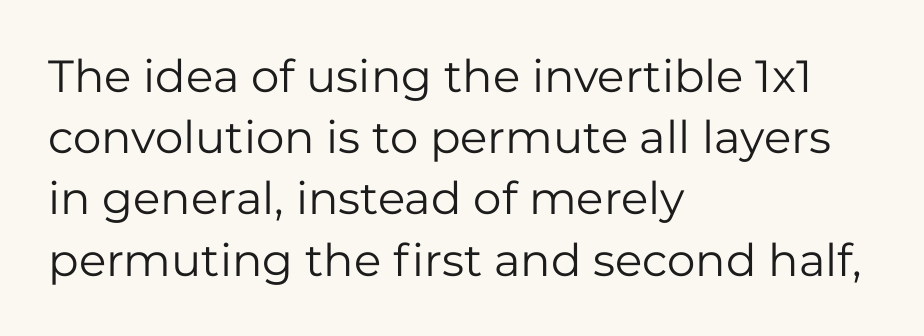
{"serif": "no", "italic": "no", "bold": "no", "weight": "regular", "width": "normal", "stroke_contrast": "low", "x_height": "medium", "monospaced": "no", "underline": "no", "align": "left", "line_spacing": "normal", "line_spacing_ratio": 1.36, "letter_spacing": "normal", "letter_spacing_em": 0.0, "glyph_px": 45}
